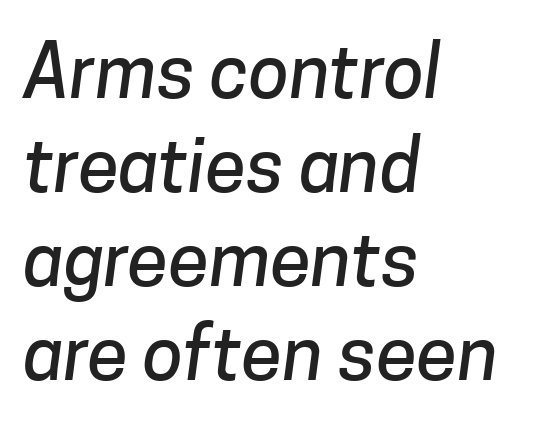
The image shows 74 px sans-serif type; set left-aligned, normal line spacing (1.27x), normal letter spacing, not underlined; low stroke contrast and a medium x-height.
